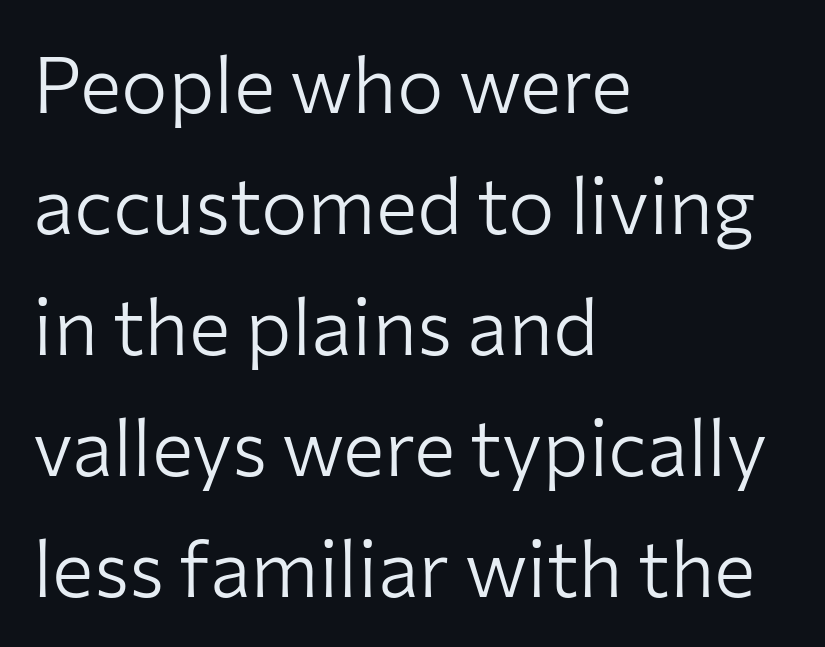
No letter is thick-stroked: the sample isn't bold. Evenly set lines give the paragraph a standard silhouette. The paragraph shown leans on its left margin. The space beneath each line is pristine and unruled. Designer's note — italics off, roman on. Standard letterfit; no display-style spreading of the glyphs.
